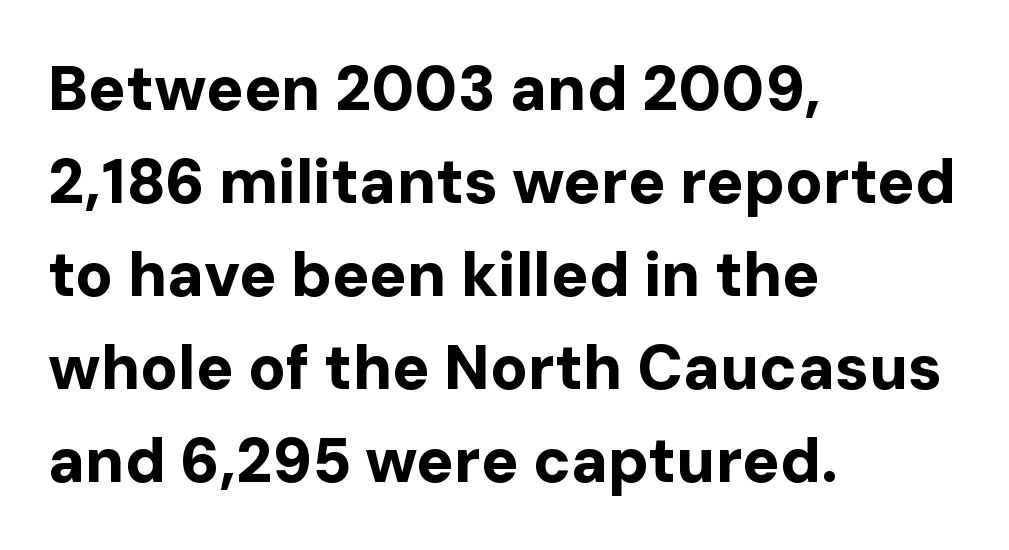
The image shows 62 px bold sans-serif type, upright; set left-aligned, normal line spacing (1.5x), normal letter spacing, not underlined; low stroke contrast and a medium x-height.
